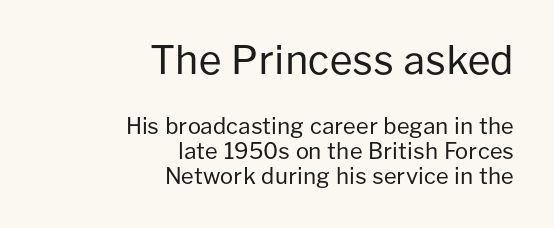
Q: Is the text bold? A: No.
Q: Is the text italic (slanted)? A: No, it is upright.
Q: Is the typeface a serif or a sans-serif typeface? A: Sans-serif.
Q: Is the text underlined? A: No.
Q: How is the paragraph aligned? A: Right-aligned.
Q: Is the spacing between letters normal or unusually wide? A: Normal.
Q: Is the spacing between lines tight, normal or loose? A: Tight.
Q: Which block of text is set in a larger size, the first (top) or the second (bottom)? A: The first (top) one.
Q: Width (condensed, normal, or wide)? A: Normal.
Q: Stroke contrast? A: Low.
Q: x-height? A: Medium.
Q: Monospaced? A: No.
